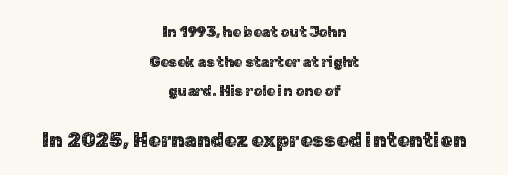
The image shows 20 px text type, upright; set centered, loose line spacing (2.11x), normal letter spacing, not underlined; the second (bottom) block is 1.43x larger.
